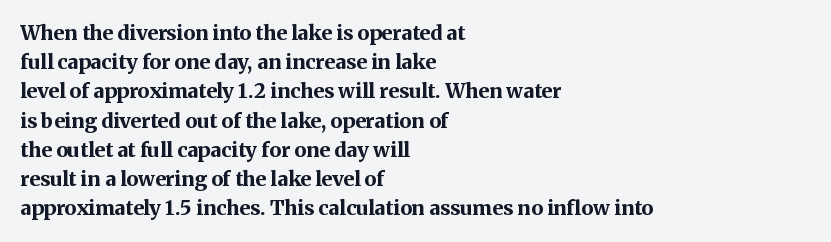
The image shows 20 px bold type, upright; set left-aligned, normal line spacing (1.46x), normal letter spacing, not underlined.
